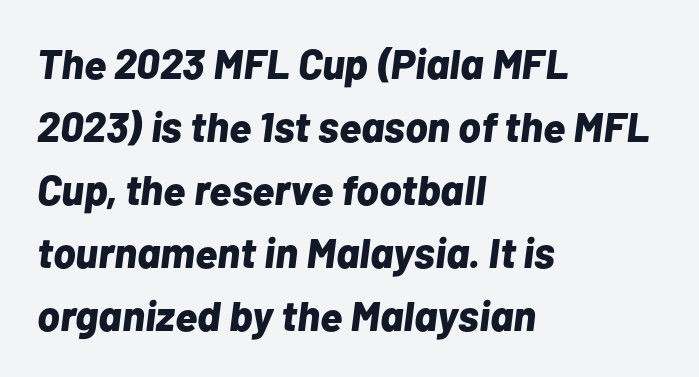
The image shows 42 px bold type, italic (leaning right); set left-aligned, normal line spacing (1.5x), normal letter spacing, not underlined; low stroke contrast and a medium x-height.
